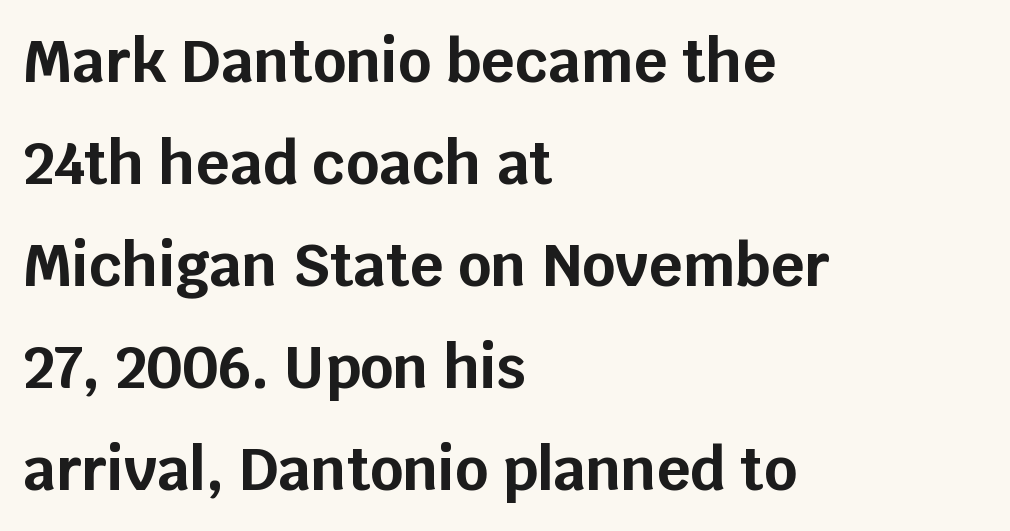
The passage shown is emphatically bold. How are the letters spaced? Ordinarily, with no added tracking. Font category for this specimen: sans-serif. Beneath every word, the page is bare. Here the designer chose a conventional face with non-uniform glyph widths.
